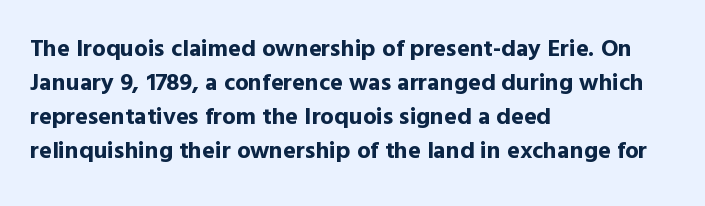
The passage shown stacks its lines at a standard gap. These lines keep a tight, regular rhythm from letter to letter. Descenders hang freely into open space. The sample has been set heavy, in full bold. Leftover space on each line is placed entirely after the last word. Nope, not italic — everything's standing straight.
